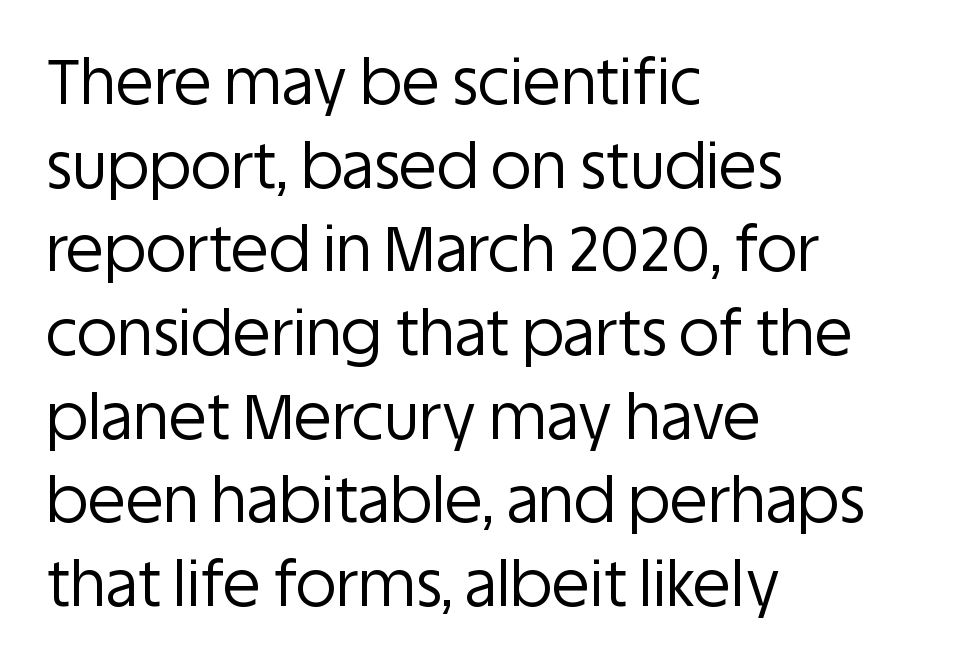
{"serif": "no", "italic": "no", "bold": "no", "weight": "regular", "width": "normal", "stroke_contrast": "low", "x_height": "large", "monospaced": "no", "underline": "no", "align": "left", "line_spacing": "normal", "line_spacing_ratio": 1.35, "letter_spacing": "normal", "letter_spacing_em": 0.0, "glyph_px": 62}
